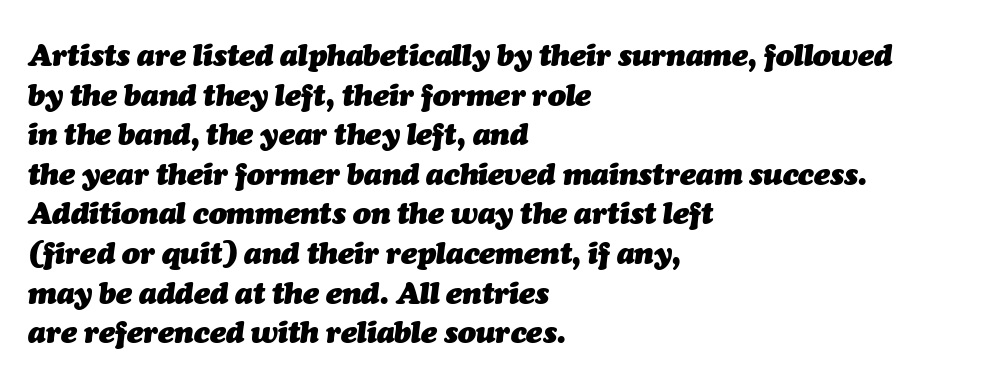
{"italic": "yes", "lean": "right", "slant_degrees": 7, "bold": "yes", "weight": "heavy", "width": "normal", "stroke_contrast": "medium", "x_height": "medium", "monospaced": "no", "underline": "no", "align": "left", "line_spacing": "normal", "line_spacing_ratio": 1.32, "letter_spacing": "normal", "letter_spacing_em": 0.0, "glyph_px": 30}
